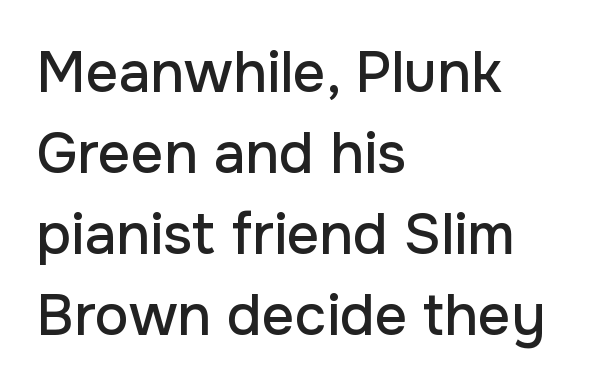
The image shows 57 px sans-serif type, upright; set left-aligned, normal line spacing (1.42x), normal letter spacing, not underlined; low stroke contrast and a medium x-height.
